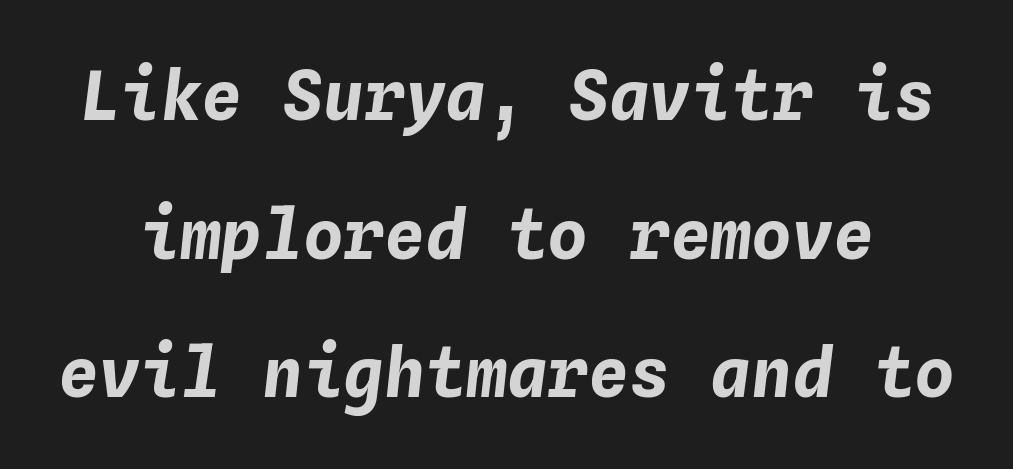
{"italic": "yes", "lean": "right", "slant_degrees": 4, "bold": "yes", "weight": "bold", "width": "normal", "stroke_contrast": "low", "x_height": "medium", "monospaced": "yes", "underline": "no", "line_spacing": "loose", "line_spacing_ratio": 2.04, "letter_spacing": "normal", "letter_spacing_em": 0.0, "glyph_px": 68}
